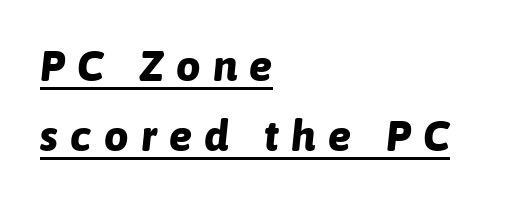
Does extra space separate the letters? Yes, quite a lot of it. Where is the straight margin? On the left. The face used here is proportionally spaced, like ordinary book or web type. You'd pick this weight for a headline — it's a proper bold. The rendering applies a slant to the glyphs. The block of text has a typical density, with ordinary space between rows.
